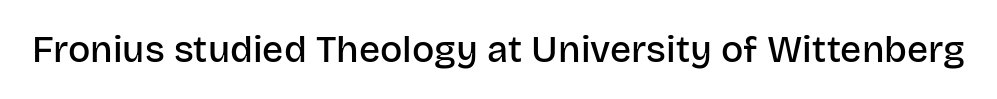
The image shows 37 px semibold sans-serif type, upright; set normal letter spacing, not underlined; low stroke contrast and a large x-height.
